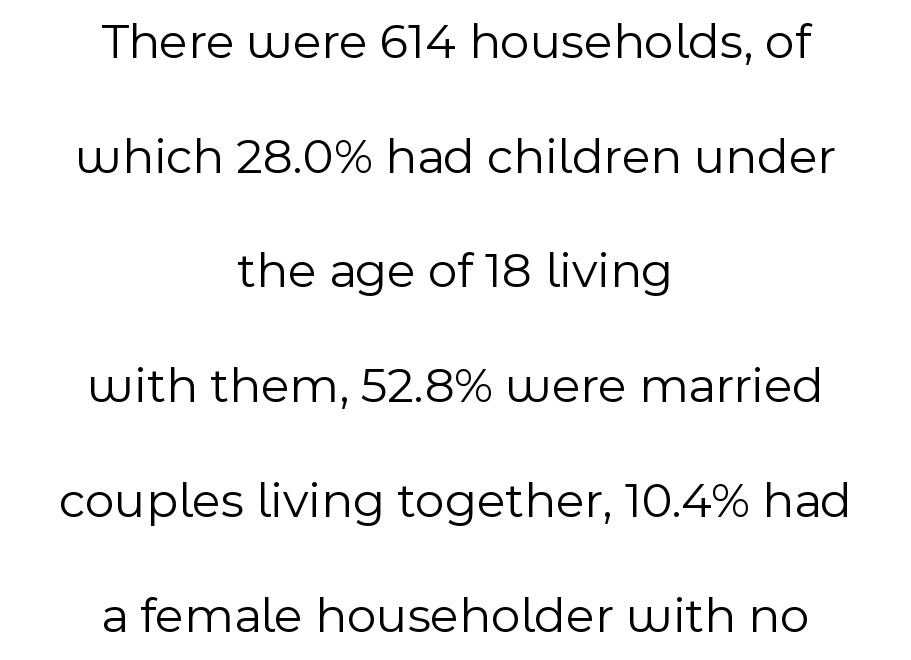
{"serif": "no", "italic": "no", "bold": "no", "weight": "light", "width": "normal", "x_height": "medium", "monospaced": "no", "underline": "no", "align": "center", "line_spacing": "loose", "line_spacing_ratio": 2.25, "letter_spacing": "normal", "letter_spacing_em": 0.0, "glyph_px": 51}
